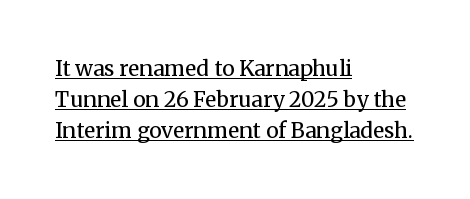
The image shows 21 px text type, upright; set left-aligned, normal line spacing (1.47x), normal letter spacing, underlined.
